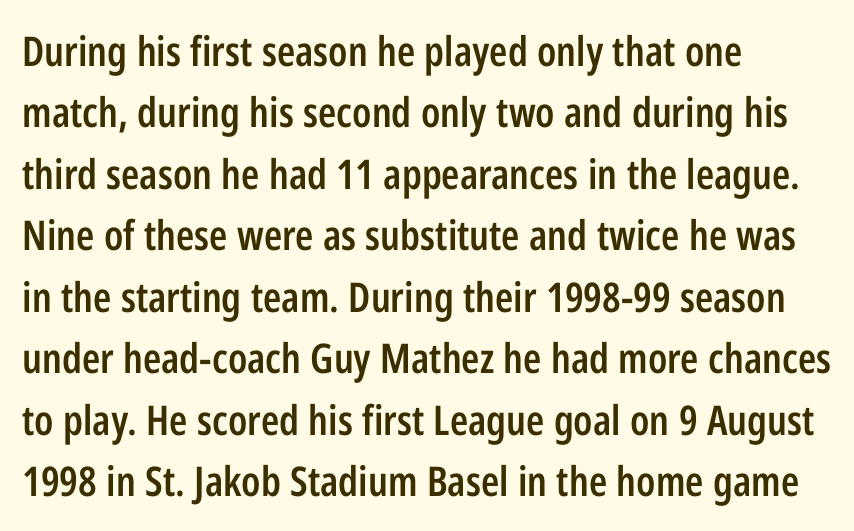
The image shows 41 px semibold, condensed sans-serif type, upright; set left-aligned, normal line spacing (1.5x), normal letter spacing, not underlined; low stroke contrast and a medium x-height.
